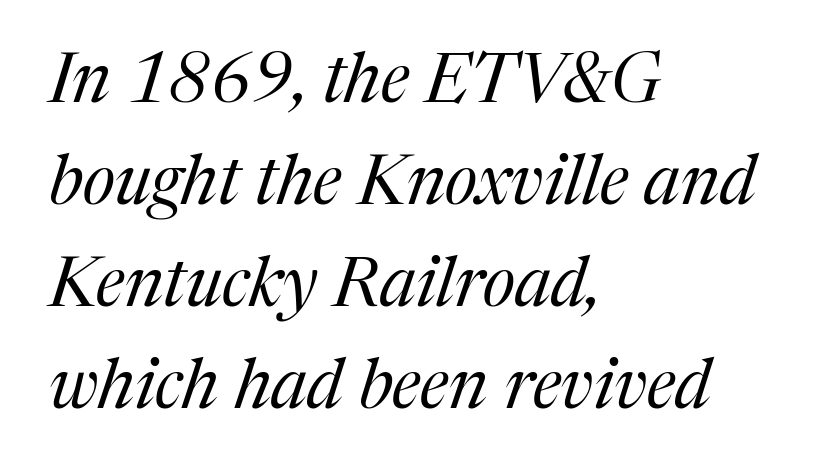
{"serif": "yes", "italic": "yes", "lean": "right", "slant_degrees": 17, "bold": "no", "weight": "regular", "width": "normal", "stroke_contrast": "medium", "x_height": "medium", "monospaced": "no", "underline": "no", "align": "left", "line_spacing": "normal", "line_spacing_ratio": 1.48, "letter_spacing": "normal", "letter_spacing_em": 0.0, "glyph_px": 69}
